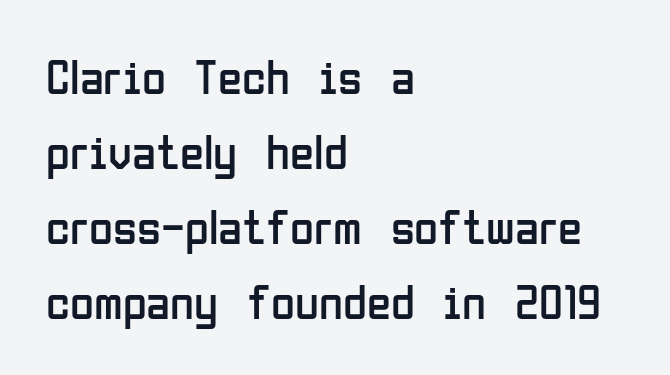
Quick note: interline space is typical. Weight: regular or lighter. Unmarked baselines from the first word to the last. Posture: vertical.
